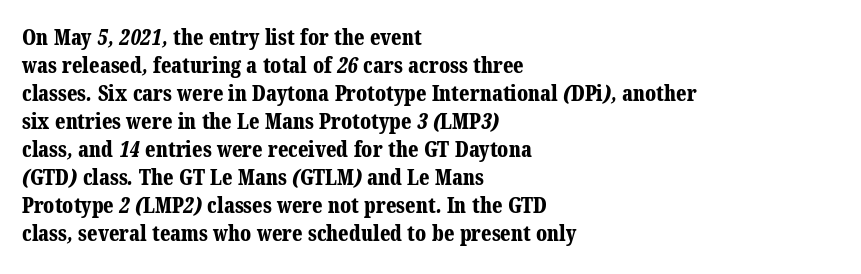
The image shows 21 px bold type; set left-aligned, normal line spacing (1.33x), normal letter spacing, not underlined.
